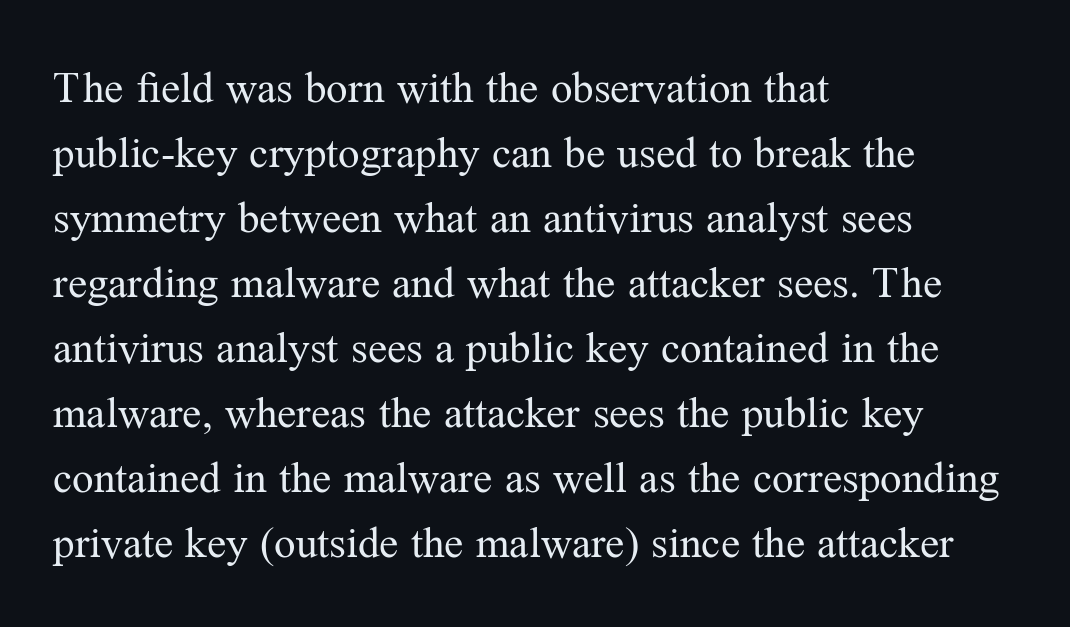
Leftover space on each line is placed entirely after the last word. Serif or sans? Serif — the stroke terminals have little feet. The line-height multiplier appears to be the usual default. Spacing verdict: proportional, widths tailored to each character. No letter is thick-stroked: the sample isn't bold. Glance below the letters and you will spot only blank space.
